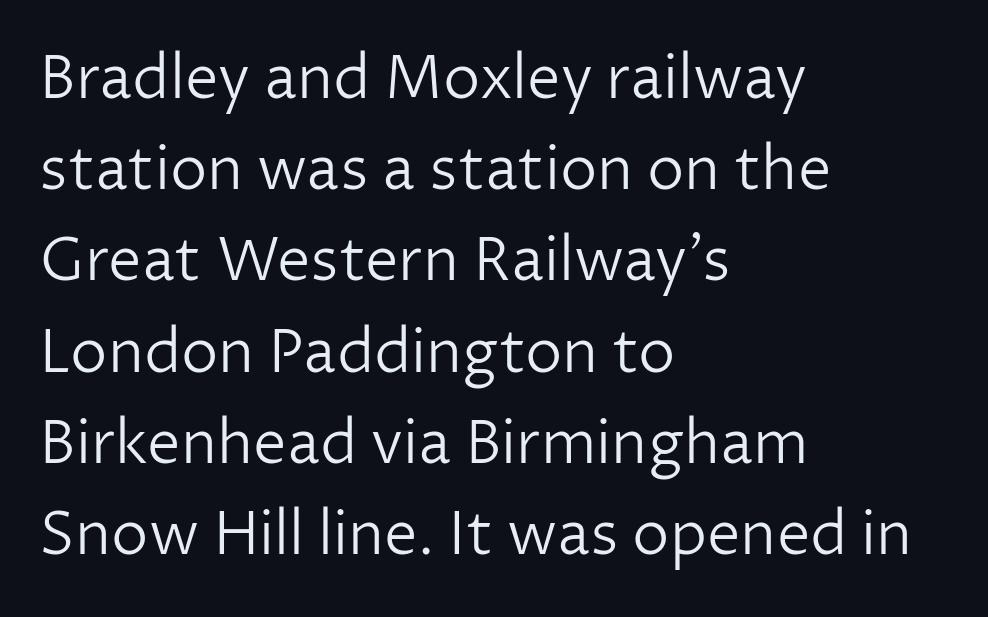
{"serif": "no", "italic": "no", "bold": "no", "weight": "light", "width": "normal", "stroke_contrast": "low", "x_height": "medium", "monospaced": "no", "underline": "no", "align": "left", "line_spacing": "normal", "line_spacing_ratio": 1.52, "letter_spacing": "normal", "letter_spacing_em": 0.0, "glyph_px": 60}
